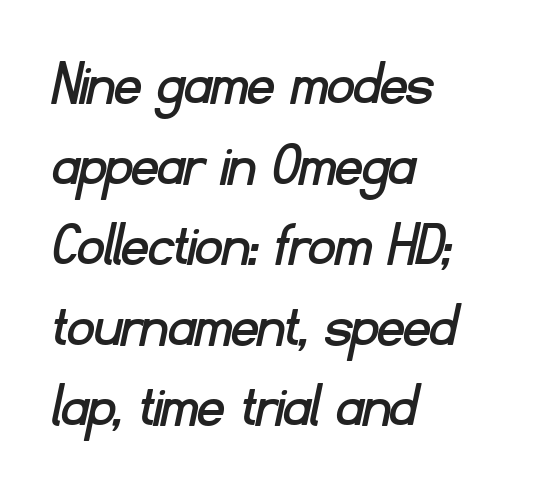
{"serif": "no", "width": "normal", "stroke_contrast": "low", "x_height": "small", "monospaced": "no", "underline": "no", "align": "left", "line_spacing_ratio": 1.24, "letter_spacing": "normal", "letter_spacing_em": 0.0, "glyph_px": 65}
